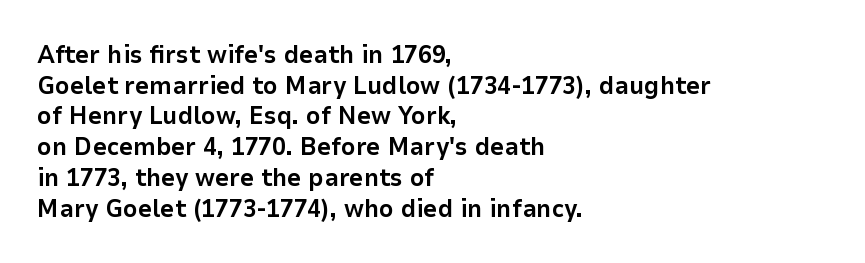
{"italic": "no", "bold": "yes", "underline": "no", "align": "left", "line_spacing_ratio": 1.23, "letter_spacing": "normal", "letter_spacing_em": 0.0, "glyph_px": 25}
